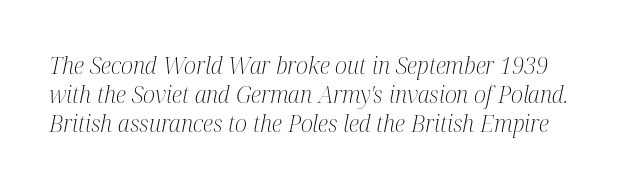
{"italic": "yes", "lean": "right", "slant_degrees": 12, "bold": "no", "underline": "no", "line_spacing": "normal", "line_spacing_ratio": 1.27, "letter_spacing": "normal", "letter_spacing_em": 0.0, "glyph_px": 23}
